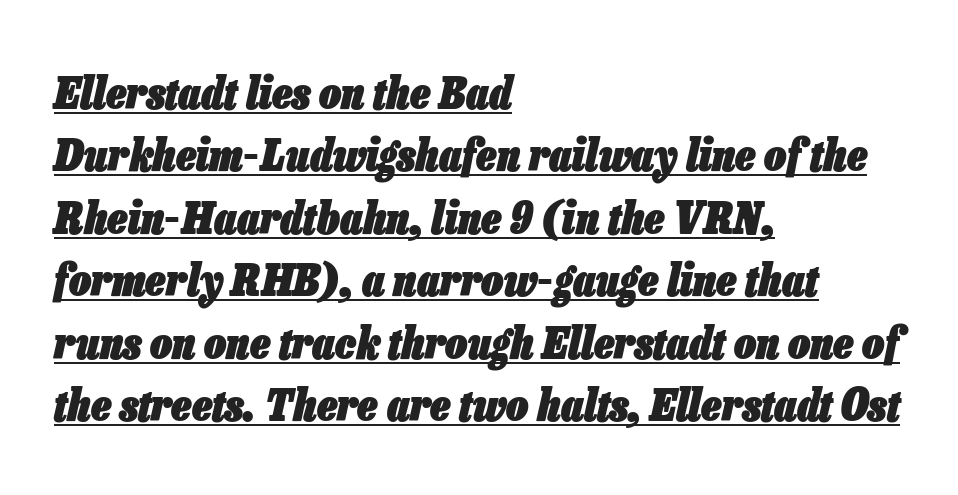
{"italic": "yes", "lean": "right", "slant_degrees": 13, "bold": "yes", "weight": "heavy", "width": "condensed", "stroke_contrast": "low", "x_height": "medium", "monospaced": "no", "underline": "yes", "align": "left", "line_spacing": "normal", "line_spacing_ratio": 1.42, "letter_spacing": "normal", "letter_spacing_em": 0.0, "glyph_px": 44}
